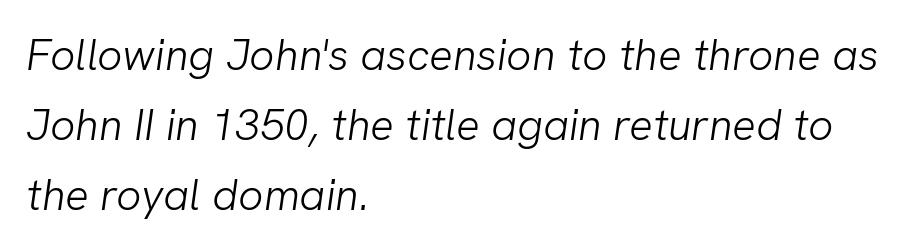
Vertically, the passage feels balanced, rows spaced as you'd expect. The glyphs are unaccompanied by any horizontal stroke below them. Letter spacing: default. The characters display no serif detailing; their extremities are plain. The typesetting does not lean heavy: it is not bold.
